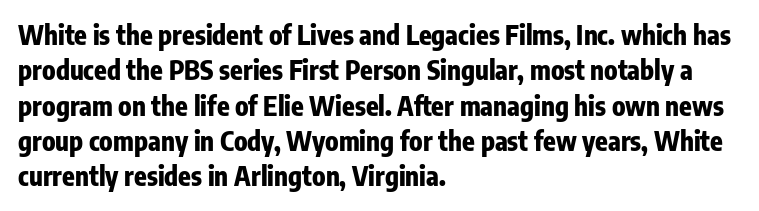
Normally led — the rows are evenly, conventionally spaced. A roman cut, with each character standing at attention. The gaps between neighbouring characters are ordinary and unremarkable. The words here are not underlined. Left-aligned paragraph, ragged on the right. The typesetting leans heavy: a genuine bold.
